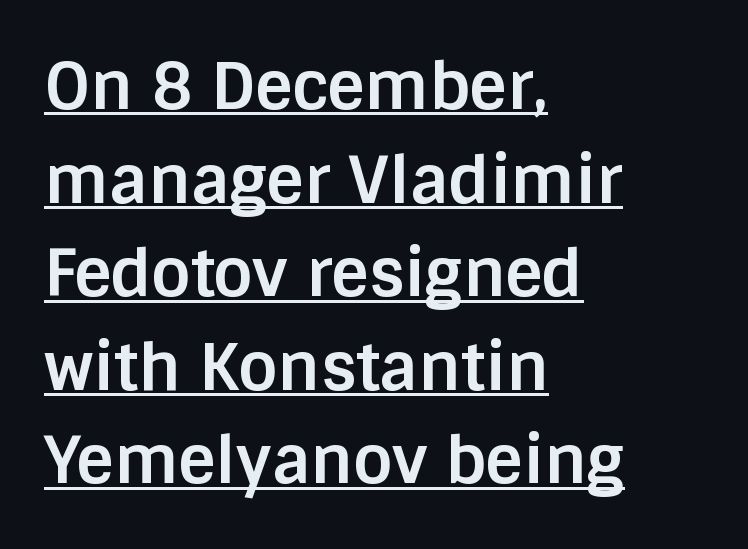
The image shows 65 px bold sans-serif type, upright; set left-aligned, normal line spacing (1.44x), normal letter spacing, underlined; low stroke contrast and a large x-height.
